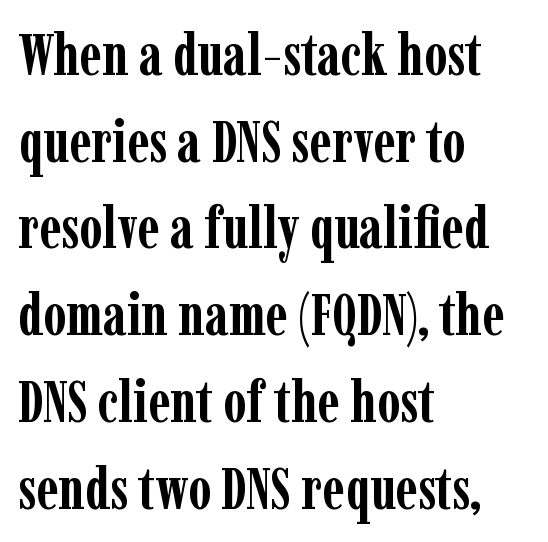
No italicization has been applied; the sample stays upright. Compared with an ordinary text face, these strokes are far heavier — a full bold. Nobody drew a line under any word here. Line starts are locked; line ends wander.
